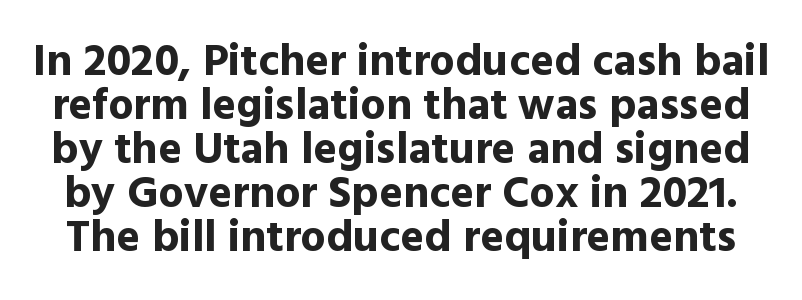
The glyphs are unaccompanied by any horizontal stroke below them. The tracking reads as untouched default to a designer's eye. Nothing sits at the stroke ends, so this counts as sans-serif. Is the type bold? Yes — the strokes are clearly thick and heavy. Character widths vary here, with narrow letters taking less room than wide ones.
